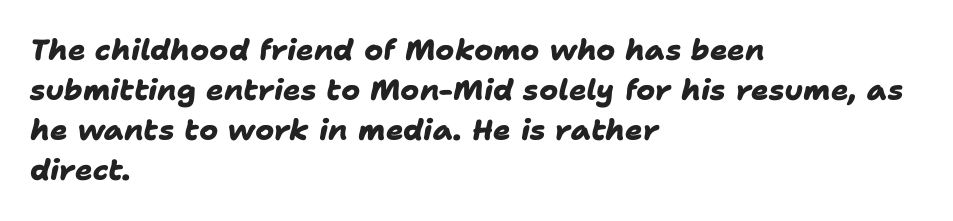
Q: Is the text bold? A: Yes.
Q: Is the typeface a serif or a sans-serif typeface? A: Sans-serif.
Q: Is the text underlined? A: No.
Q: How is the paragraph aligned? A: Left-aligned.
Q: Is the spacing between letters normal or unusually wide? A: Normal.
Q: Is the spacing between lines tight, normal or loose? A: Normal.
Q: Width (condensed, normal, or wide)? A: Normal.
Q: Stroke contrast? A: Low.
Q: x-height? A: Medium.
Q: Monospaced? A: No.
